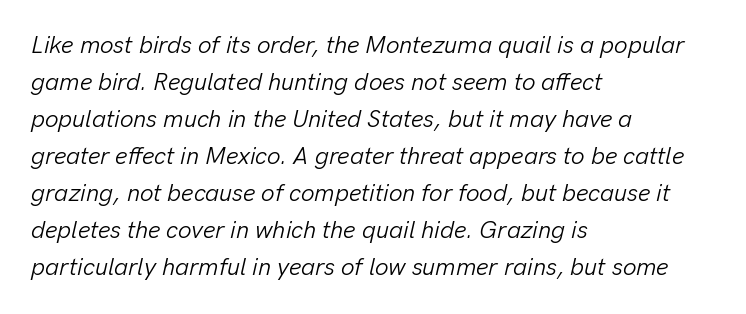
Q: Is the text bold? A: No.
Q: Is the text italic (slanted)? A: Yes, it leans right by about 13 degrees.
Q: Is the text underlined? A: No.
Q: How is the paragraph aligned? A: Left-aligned.
Q: Is the spacing between letters normal or unusually wide? A: Normal.
Q: Is the spacing between lines tight, normal or loose? A: Normal.
